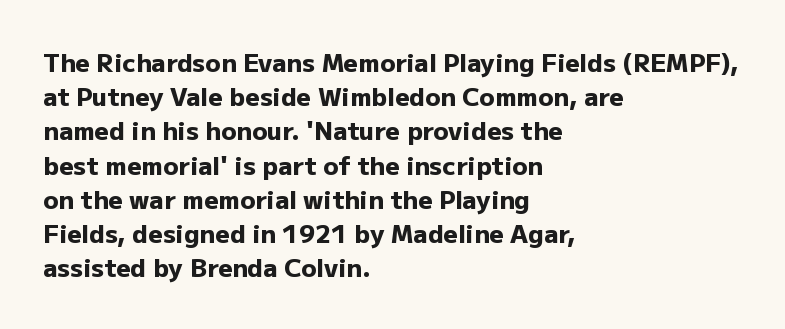
The lines in this sample share a left origin and differ only in where they stop. Summary of vertical rhythm: regular, with standard interline spacing. Italic: no, the glyphs are upright roman. The letterforms sit shoulder to shoulder at normal distance. Set as a true bold cut, around the 700 mark. The baseline area is clear.
